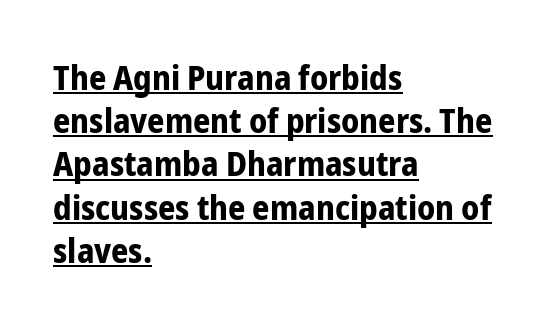
The image shows 34 px bold, condensed sans-serif type, upright; set left-aligned, normal line spacing (1.27x), normal letter spacing, underlined; low stroke contrast and a medium x-height.
